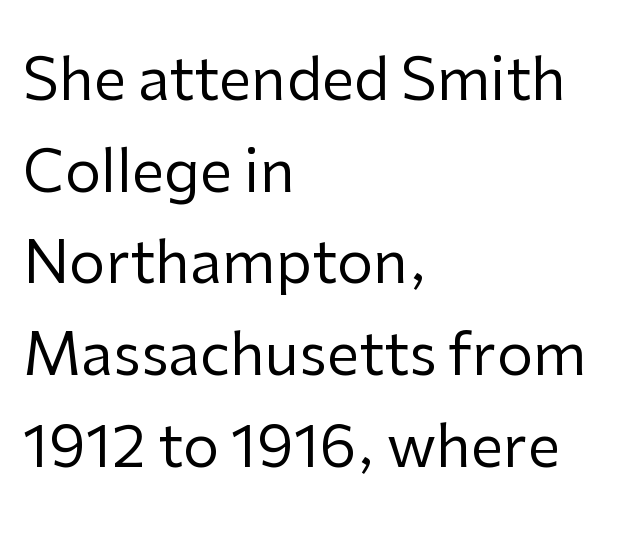
Q: Is the text bold? A: No.
Q: Is the text italic (slanted)? A: No, it is upright.
Q: Is the typeface a serif or a sans-serif typeface? A: Sans-serif.
Q: Is the text underlined? A: No.
Q: How is the paragraph aligned? A: Left-aligned.
Q: Is the spacing between letters normal or unusually wide? A: Normal.
Q: Is the spacing between lines tight, normal or loose? A: Normal.
Q: Width (condensed, normal, or wide)? A: Normal.
Q: Stroke contrast? A: Low.
Q: x-height? A: Medium.
Q: Monospaced? A: No.
